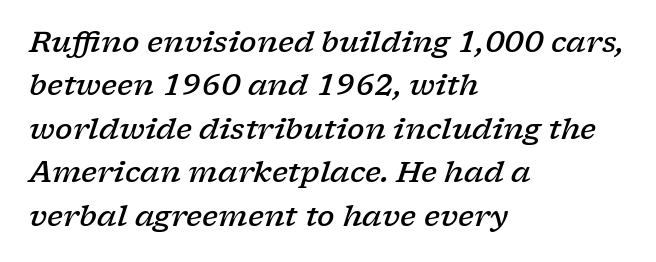
The image shows 29 px semibold, wide serif type, italic (leaning right); set left-aligned, normal line spacing (1.5x), normal letter spacing, not underlined; low stroke contrast and a medium x-height.
